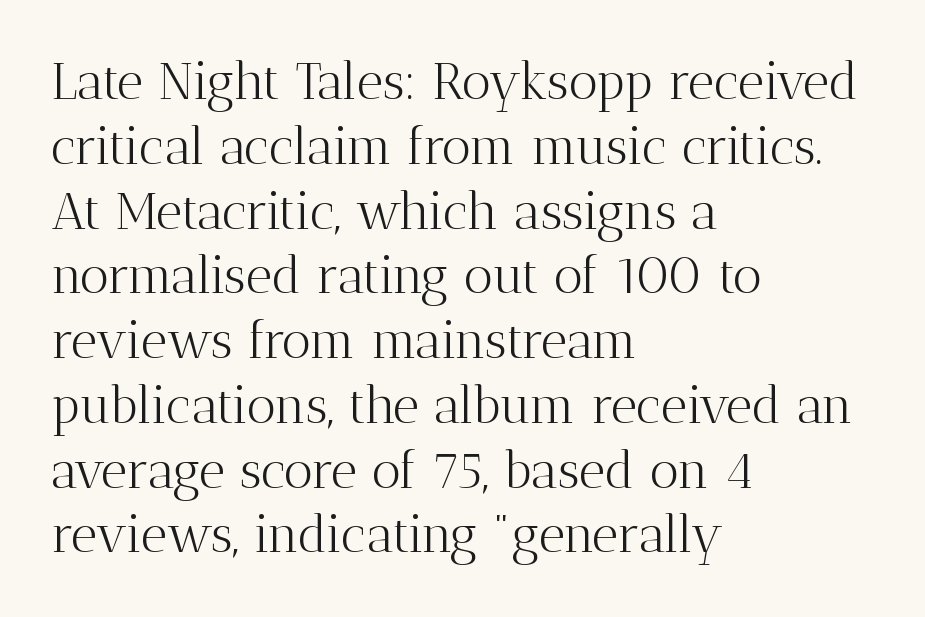
Q: Is the text bold? A: No.
Q: Is the text italic (slanted)? A: No, it is upright.
Q: Is the typeface a serif or a sans-serif typeface? A: Serif.
Q: Is the text underlined? A: No.
Q: How is the paragraph aligned? A: Left-aligned.
Q: Is the spacing between letters normal or unusually wide? A: Normal.
Q: Is the spacing between lines tight, normal or loose? A: Normal.
Q: Width (condensed, normal, or wide)? A: Normal.
Q: Stroke contrast? A: Medium.
Q: x-height? A: Medium.
Q: Monospaced? A: No.
